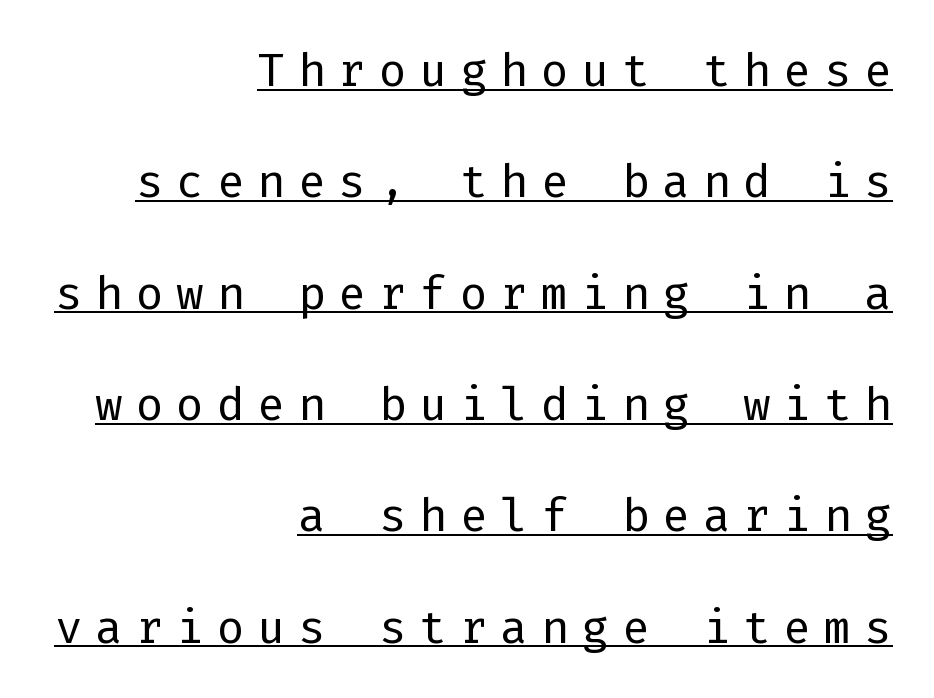
The image shows 46 px regular-weight sans-serif type, upright; set right-aligned, loose line spacing (2.42x), unusually wide letter spacing (+0.28 em), underlined; low stroke contrast and a medium x-height.
